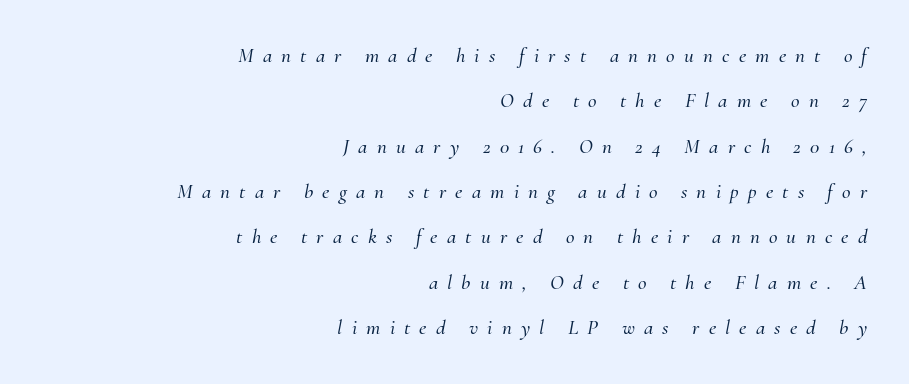
The image shows 21 px text type, italic (leaning right); set right-aligned, loose line spacing (2.16x), unusually wide letter spacing (+0.44 em), not underlined.
